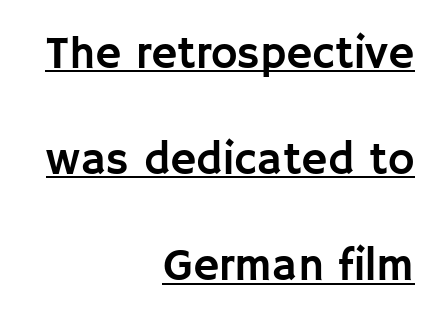
Q: Is the text italic (slanted)? A: No, it is upright.
Q: Is the typeface a serif or a sans-serif typeface? A: Sans-serif.
Q: Is the text underlined? A: Yes.
Q: How is the paragraph aligned? A: Right-aligned.
Q: Is the spacing between letters normal or unusually wide? A: Normal.
Q: Is the spacing between lines tight, normal or loose? A: Loose.
Q: Width (condensed, normal, or wide)? A: Normal.
Q: Stroke contrast? A: Low.
Q: x-height? A: Large.
Q: Monospaced? A: No.
